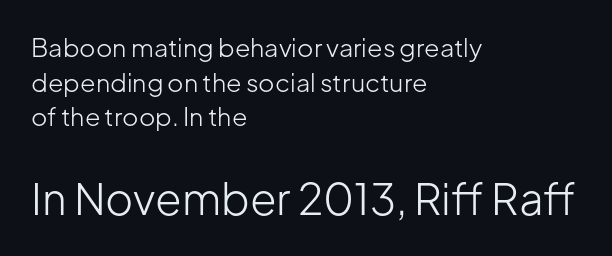
{"serif": "no", "italic": "no", "bold": "no", "weight": "light", "width": "normal", "stroke_contrast": "low", "x_height": "medium", "monospaced": "no", "underline": "no", "align": "left", "line_spacing": "normal", "line_spacing_ratio": 1.39, "letter_spacing": "normal", "letter_spacing_em": 0.0, "larger_block": "second", "size_ratio": 1.72, "glyph_px": 43}
